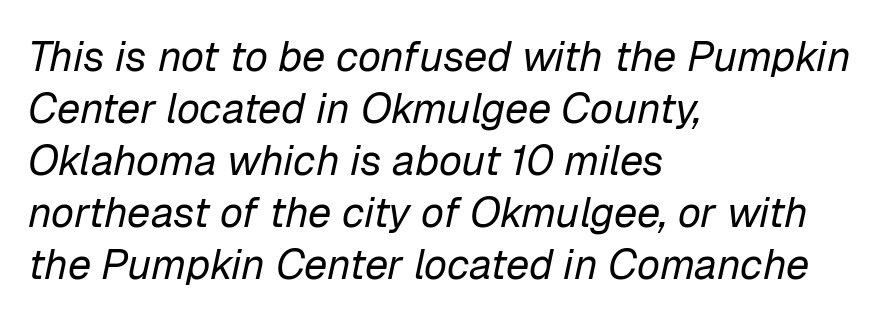
Default kerning and tracking; the words read as compact shapes. Posture: slanted. This sample has the flowing, uneven cadence of proportional lettering. Is this a heavy cut? Hardly; it is regular or lighter.
